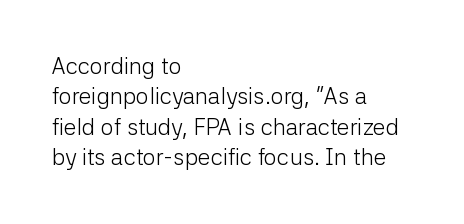
{"italic": "no", "bold": "no", "underline": "no", "align": "left", "line_spacing": "normal", "line_spacing_ratio": 1.32, "letter_spacing": "normal", "letter_spacing_em": 0.0, "glyph_px": 23}
